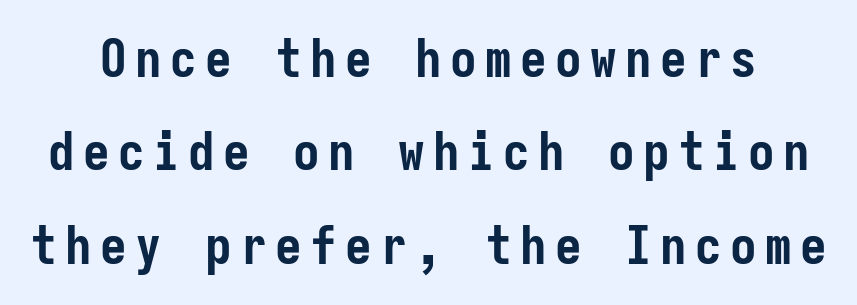
{"serif": "no", "italic": "no", "bold": "yes", "weight": "semibold", "width": "condensed", "stroke_contrast": "low", "x_height": "medium", "monospaced": "yes", "underline": "no", "line_spacing_ratio": 1.76, "glyph_px": 53}
